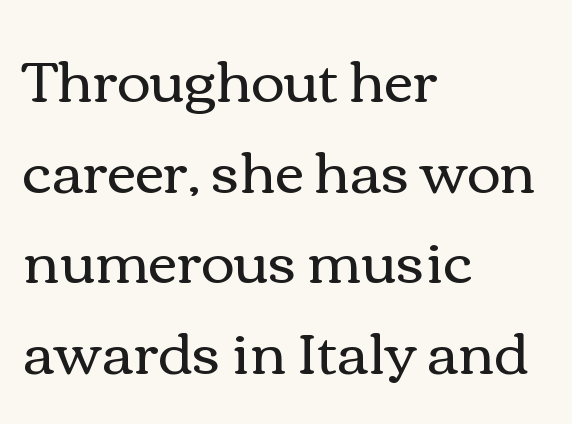
The image shows 57 px regular-weight, wide type, upright; set left-aligned, normal line spacing (1.59x), normal letter spacing, not underlined; a medium x-height.
